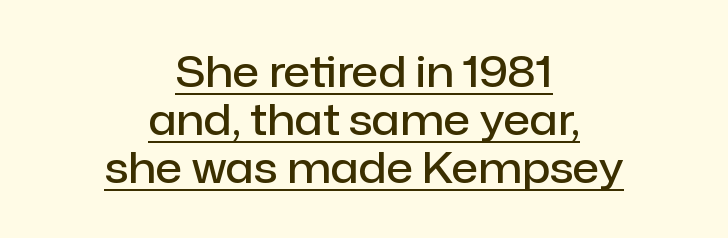
Q: Is the text bold? A: Semi-bold.
Q: Is the text italic (slanted)? A: No, it is upright.
Q: Is the typeface a serif or a sans-serif typeface? A: Sans-serif.
Q: Is the text underlined? A: Yes.
Q: How is the paragraph aligned? A: Centered.
Q: Is the spacing between letters normal or unusually wide? A: Normal.
Q: Is the spacing between lines tight, normal or loose? A: Tight.
Q: Width (condensed, normal, or wide)? A: Normal.
Q: Stroke contrast? A: Low.
Q: x-height? A: Medium.
Q: Monospaced? A: No.
